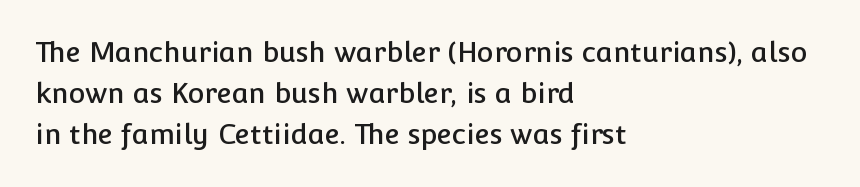
In terms of letterform style, serifs are entirely absent. This sample has the flowing, uneven cadence of proportional lettering. Ascenders rise straight up at ninety degrees. In terms of leading, this rendering sits right in the middle. Lines of text with bare space underneath.
